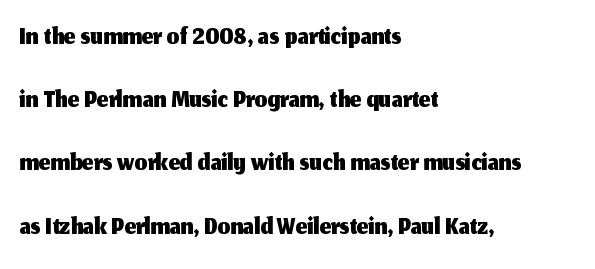
{"serif": "no", "italic": "no", "width": "normal", "stroke_contrast": "medium", "x_height": "medium", "monospaced": "no", "underline": "no", "align": "left", "line_spacing": "normal", "line_spacing_ratio": 1.58, "letter_spacing": "normal", "letter_spacing_em": 0.0, "glyph_px": 40}
